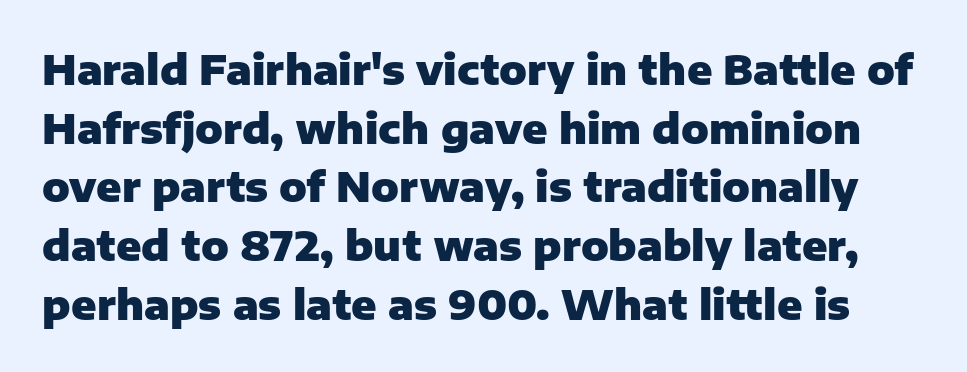
Q: Is the text bold? A: Yes.
Q: Is the text italic (slanted)? A: No, it is upright.
Q: Is the typeface a serif or a sans-serif typeface? A: Sans-serif.
Q: Is the text underlined? A: No.
Q: Is the spacing between letters normal or unusually wide? A: Normal.
Q: Is the spacing between lines tight, normal or loose? A: Normal.
Q: Width (condensed, normal, or wide)? A: Normal.
Q: Stroke contrast? A: Low.
Q: x-height? A: Medium.
Q: Monospaced? A: No.
